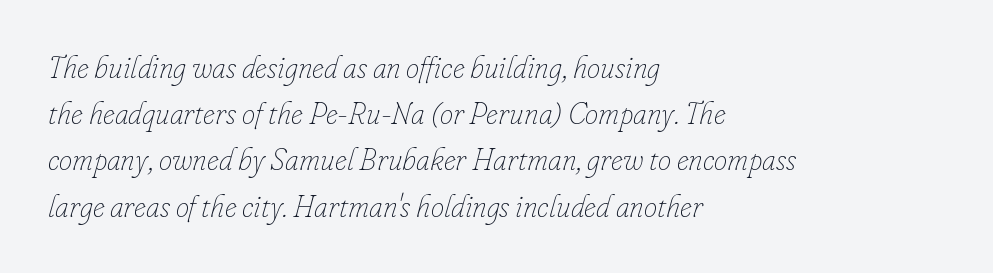
{"italic": "yes", "lean": "right", "slant_degrees": 16, "bold": "no", "weight": "thin", "width": "normal", "stroke_contrast": "low", "x_height": "small", "monospaced": "no", "underline": "no", "align": "left", "line_spacing": "normal", "line_spacing_ratio": 1.54, "letter_spacing": "normal", "letter_spacing_em": 0.0, "glyph_px": 30}
